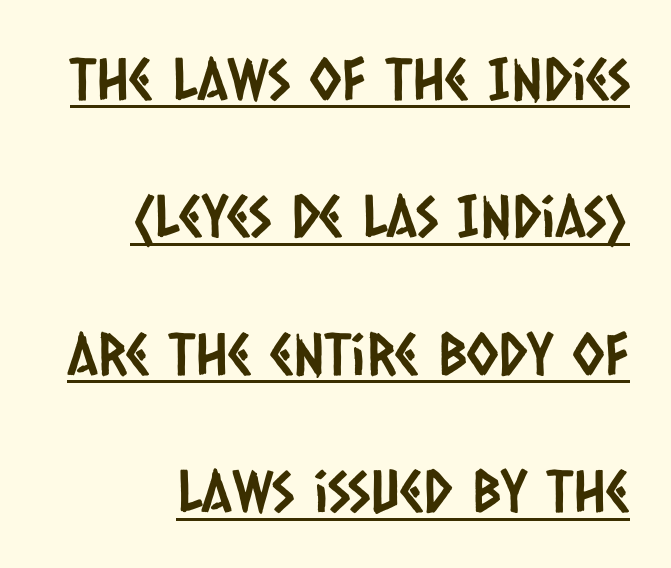
The image shows 58 px condensed sans-serif type; set right-aligned, loose line spacing (2.37x), normal letter spacing, underlined; low stroke contrast and a large x-height.
